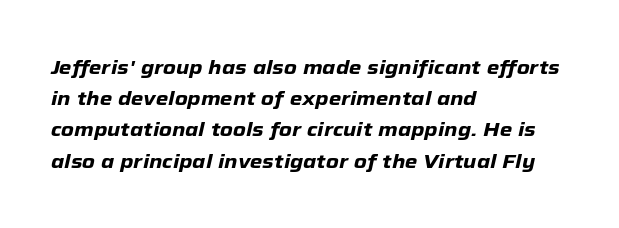
{"italic": "yes", "lean": "right", "slant_degrees": 12, "bold": "yes", "underline": "no", "align": "left", "line_spacing": "normal", "line_spacing_ratio": 1.56, "letter_spacing": "normal", "letter_spacing_em": 0.0, "glyph_px": 20}
